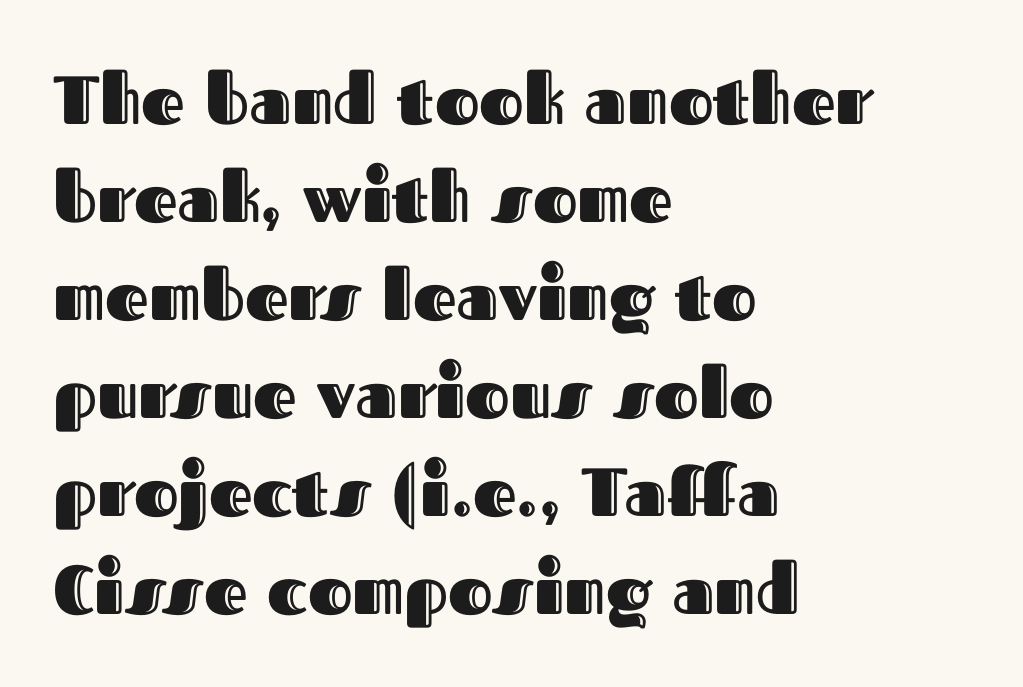
{"italic": "no", "width": "normal", "x_height": "medium", "monospaced": "no", "underline": "no", "align": "left", "line_spacing": "normal", "line_spacing_ratio": 1.44, "letter_spacing": "normal", "letter_spacing_em": 0.0, "glyph_px": 68}
